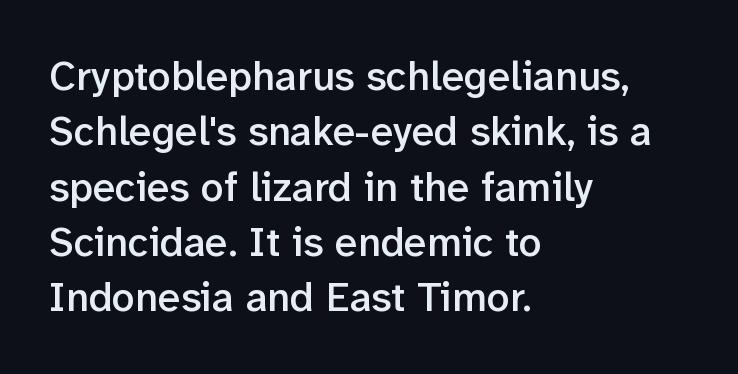
Q: Is the text bold? A: Semi-bold.
Q: Is the text italic (slanted)? A: No, it is upright.
Q: Is the typeface a serif or a sans-serif typeface? A: Sans-serif.
Q: Is the text underlined? A: No.
Q: How is the paragraph aligned? A: Left-aligned.
Q: Is the spacing between letters normal or unusually wide? A: Normal.
Q: Is the spacing between lines tight, normal or loose? A: Normal.
Q: Width (condensed, normal, or wide)? A: Normal.
Q: Stroke contrast? A: Low.
Q: x-height? A: Medium.
Q: Monospaced? A: No.
